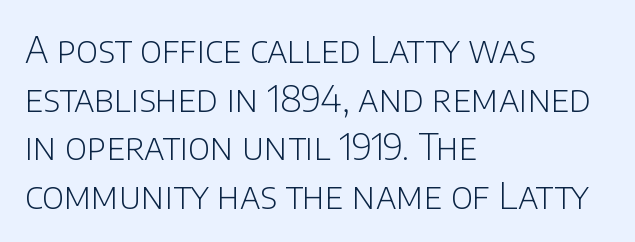
Q: Is the text bold? A: No.
Q: Is the text italic (slanted)? A: No, it is upright.
Q: Is the typeface a serif or a sans-serif typeface? A: Sans-serif.
Q: Is the text underlined? A: No.
Q: How is the paragraph aligned? A: Left-aligned.
Q: Is the spacing between letters normal or unusually wide? A: Normal.
Q: Is the spacing between lines tight, normal or loose? A: Normal.
Q: Width (condensed, normal, or wide)? A: Normal.
Q: Stroke contrast? A: Low.
Q: x-height? A: Large.
Q: Monospaced? A: No.
